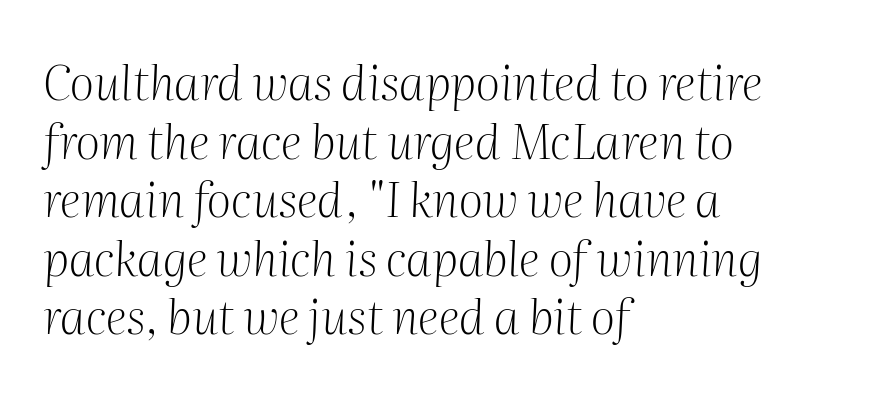
{"serif": "yes", "italic": "yes", "lean": "right", "slant_degrees": 2, "bold": "no", "weight": "light", "width": "normal", "stroke_contrast": "medium", "x_height": "medium", "monospaced": "no", "underline": "no", "align": "left", "line_spacing_ratio": 1.22, "letter_spacing": "normal", "letter_spacing_em": 0.0, "glyph_px": 48}
